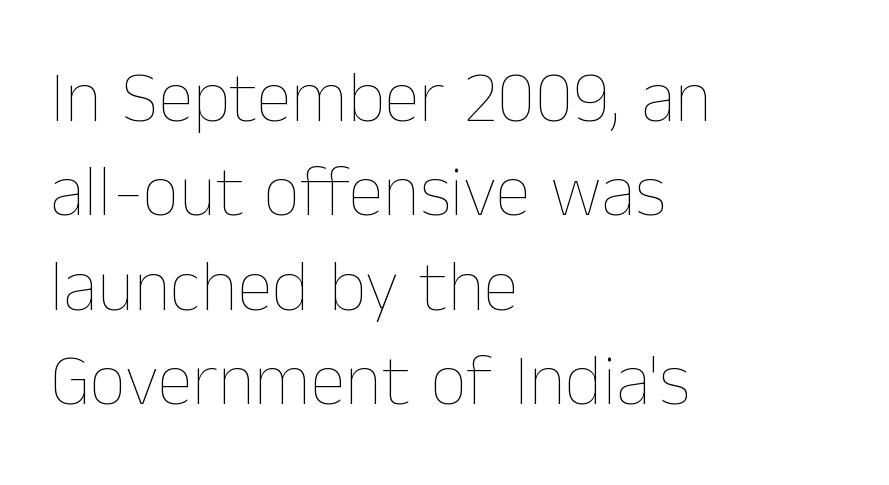
A light-to-regular cut is what we see here. Regular leading. The baseline area is clear. A roman cut, with each character standing at attention. The rendering anchors every line to the left-hand side.
